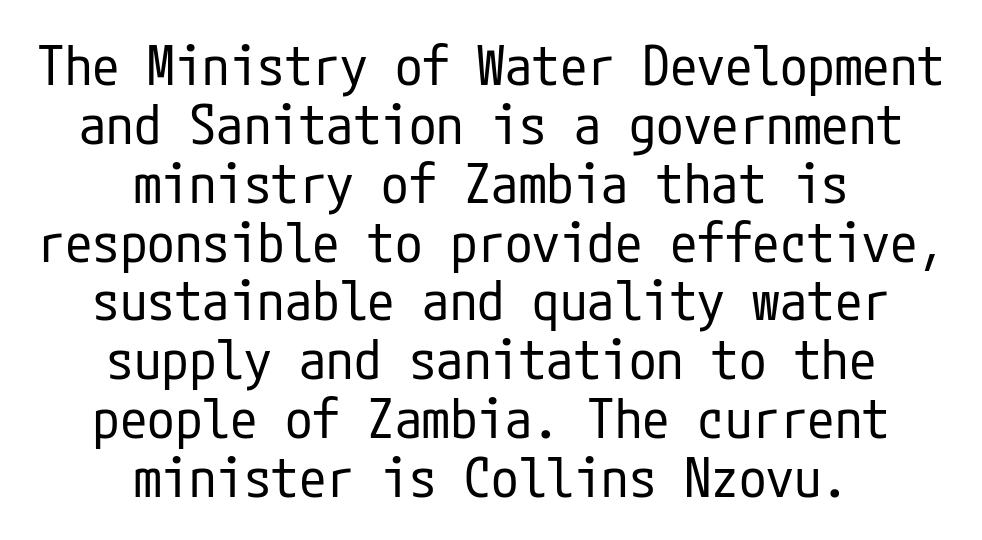
Q: Is the text bold? A: No.
Q: Is the text italic (slanted)? A: No, it is upright.
Q: Is the typeface a serif or a sans-serif typeface? A: Sans-serif.
Q: Is the text underlined? A: No.
Q: How is the paragraph aligned? A: Centered.
Q: Is the spacing between letters normal or unusually wide? A: Normal.
Q: Is the spacing between lines tight, normal or loose? A: Tight.
Q: Width (condensed, normal, or wide)? A: Condensed.
Q: Stroke contrast? A: Low.
Q: x-height? A: Medium.
